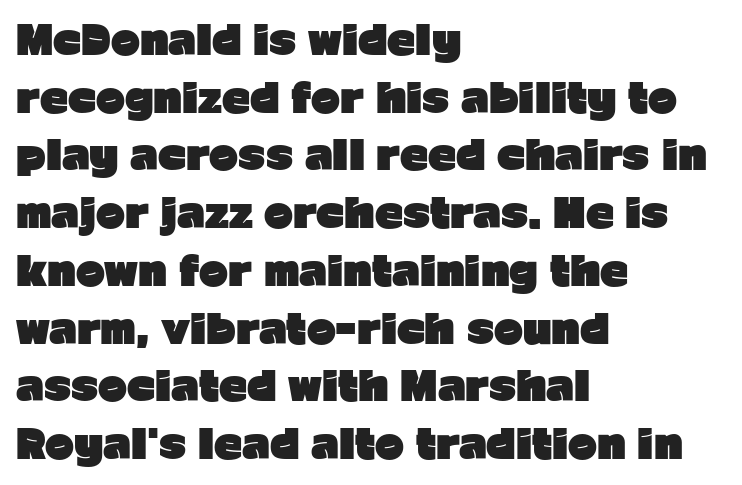
Q: Is the text bold? A: Yes.
Q: Is the text italic (slanted)? A: No, it is upright.
Q: Is the typeface a serif or a sans-serif typeface? A: Sans-serif.
Q: Is the text underlined? A: No.
Q: How is the paragraph aligned? A: Left-aligned.
Q: Is the spacing between letters normal or unusually wide? A: Normal.
Q: Is the spacing between lines tight, normal or loose? A: Normal.
Q: Width (condensed, normal, or wide)? A: Normal.
Q: Stroke contrast? A: Low.
Q: x-height? A: Medium.
Q: Monospaced? A: No.
